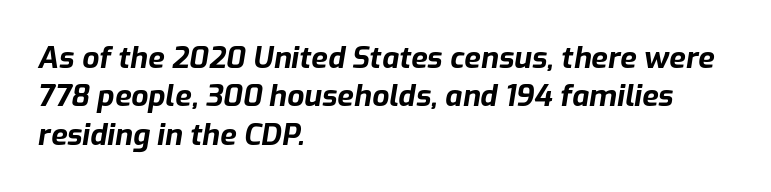
{"italic": "yes", "lean": "right", "slant_degrees": 9, "bold": "yes", "weight": "bold", "width": "normal", "stroke_contrast": "low", "x_height": "medium", "monospaced": "no", "underline": "no", "align": "left", "line_spacing": "normal", "line_spacing_ratio": 1.28, "letter_spacing": "normal", "letter_spacing_em": 0.0, "glyph_px": 30}
